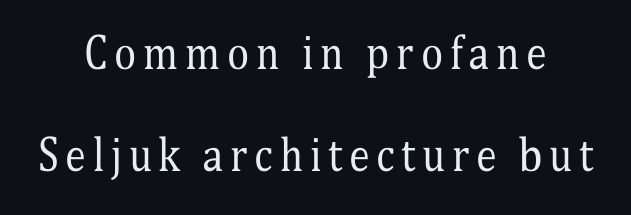
Q: Is the text bold? A: No.
Q: Is the text italic (slanted)? A: No, it is upright.
Q: Is the typeface a serif or a sans-serif typeface? A: Serif.
Q: Is the text underlined? A: No.
Q: Is the spacing between lines tight, normal or loose? A: Loose.
Q: Width (condensed, normal, or wide)? A: Condensed.
Q: Stroke contrast? A: Medium.
Q: x-height? A: Medium.
Q: Monospaced? A: No.
